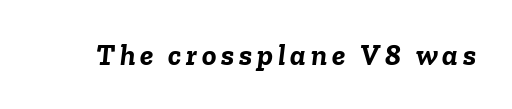
{"italic": "yes", "lean": "right", "slant_degrees": 6, "bold": "yes", "weight": "semibold", "width": "normal", "stroke_contrast": "low", "x_height": "medium", "monospaced": "no", "underline": "no", "glyph_px": 30}
